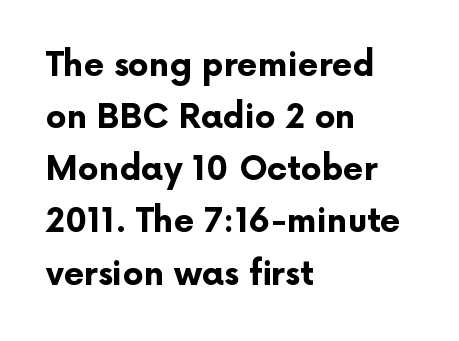
{"serif": "no", "italic": "no", "bold": "yes", "weight": "bold", "width": "normal", "stroke_contrast": "low", "x_height": "medium", "monospaced": "no", "underline": "no", "align": "left", "line_spacing": "normal", "line_spacing_ratio": 1.58, "letter_spacing": "normal", "letter_spacing_em": 0.0, "glyph_px": 33}
